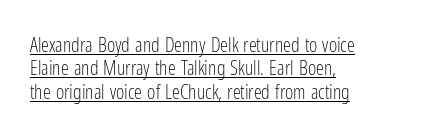
The type is set solid horizontally, with unmodified tracking. Quick note: not italic, upright. Glance below the letters and you will spot a drawn line. All the whitespace from short lines collects on the right. Is the stroke heavy? The answer is a plain regular-or-lighter.
